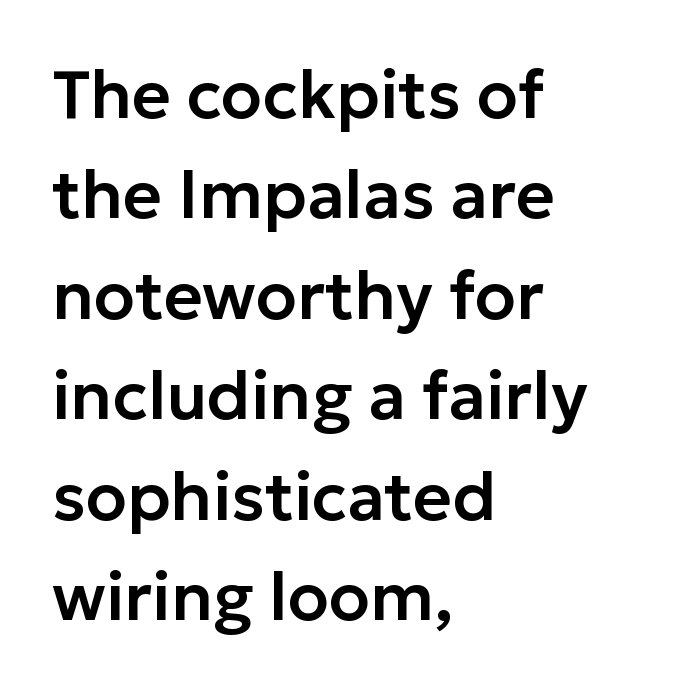
The image shows 67 px sans-serif type, upright; set left-aligned, normal line spacing (1.5x), normal letter spacing, not underlined; low stroke contrast and a medium x-height.
